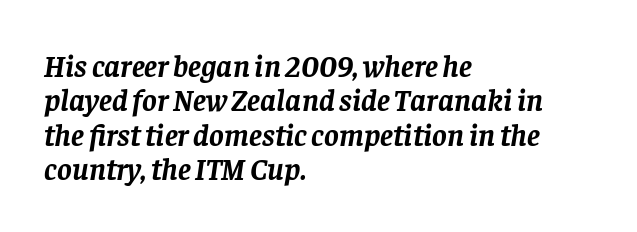
The specimen omits any rule beneath the text block's lines. This sample has the flowing, uneven cadence of proportional lettering. Notice how the passage keeps a crisp vertical edge on the left only. The passage shown is typeset with a serif family. You can tell it's italic because the verticals aren't actually vertical. Baseline-to-baseline distance is barely more than the letter height.
